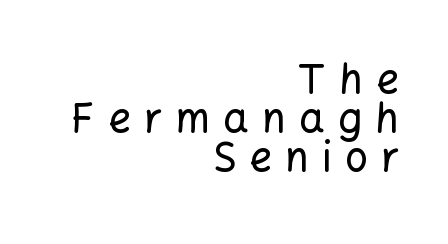
The image shows 40 px sans-serif type, upright; set right-aligned, tight line spacing (0.98x), unusually wide letter spacing (+0.33 em), not underlined; low stroke contrast and a medium x-height.
